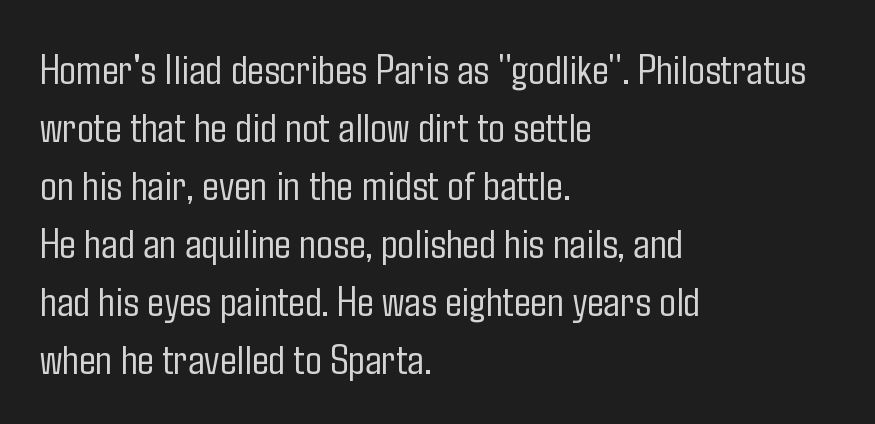
Line spacing here is normal. It's the straight-up-and-down kind of type. The strokes are not fattened; the text isn't bold. Letters rest on an invisible, unmarked baseline. Where is the straight margin? On the left.
